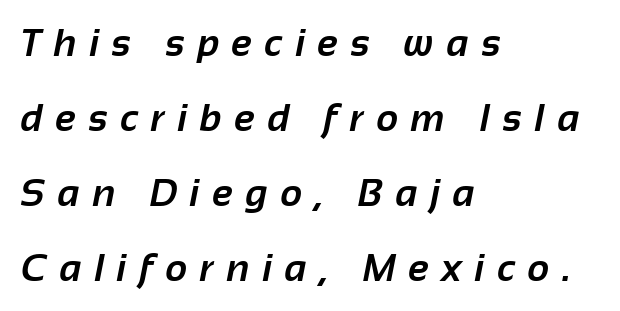
The image shows 38 px bold sans-serif type; set left-aligned, loose line spacing (1.97x), unusually wide letter spacing (+0.34 em), not underlined; low stroke contrast and a medium x-height.
